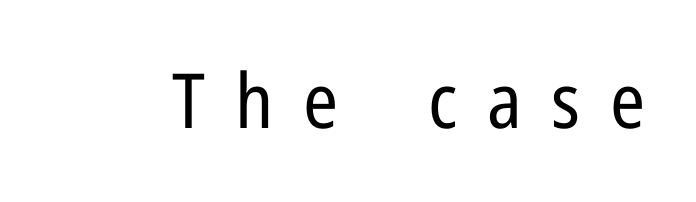
{"serif": "no", "italic": "no", "bold": "no", "weight": "regular", "width": "condensed", "stroke_contrast": "low", "x_height": "medium", "monospaced": "no", "underline": "no", "letter_spacing": "wide", "letter_spacing_em": 0.39, "glyph_px": 76}
